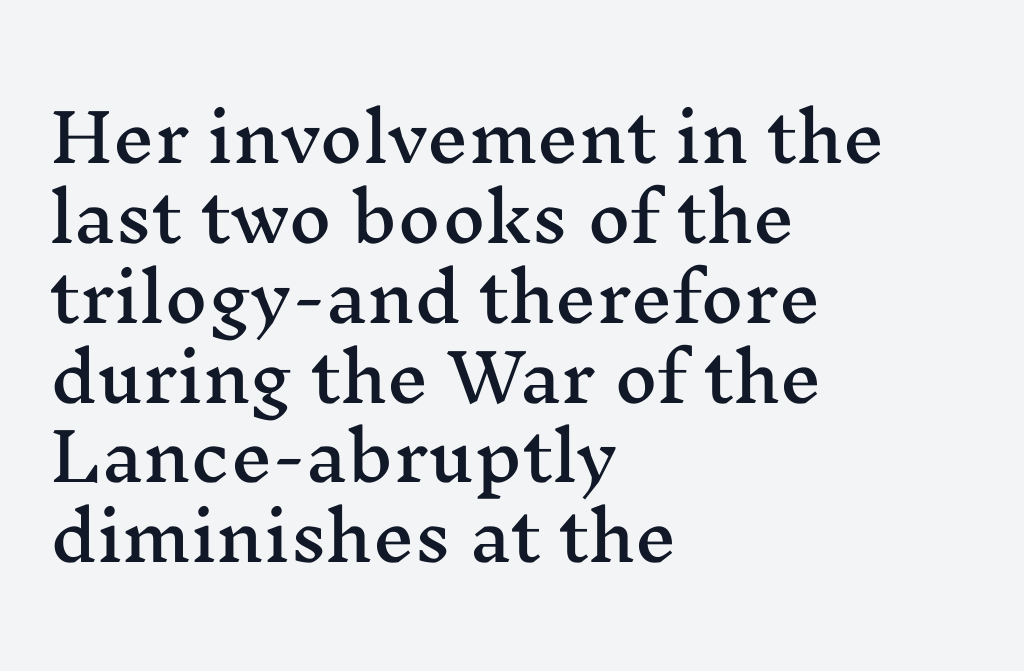
The image shows 66 px wide serif type, upright; set left-aligned, line spacing 1.21x, normal letter spacing, not underlined; medium stroke contrast and a medium x-height.
